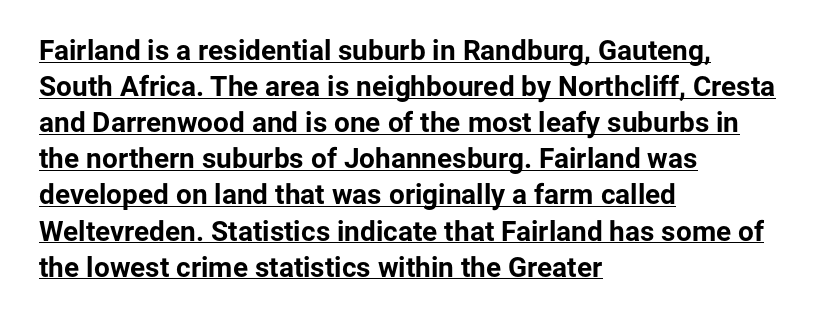
The image shows 28 px bold sans-serif type, upright; set left-aligned, normal line spacing (1.29x), normal letter spacing, underlined; low stroke contrast and a medium x-height.
